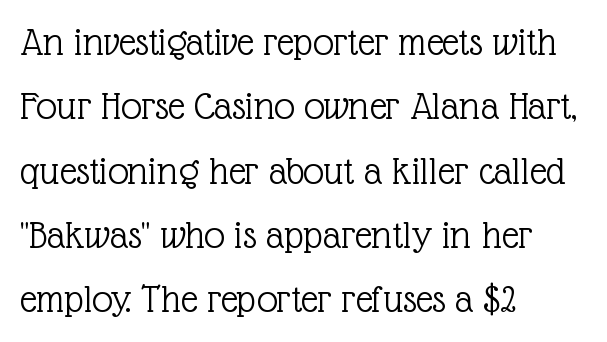
The image shows 41 px light serif type, upright; set left-aligned, normal line spacing (1.57x), normal letter spacing, not underlined; a medium x-height.
